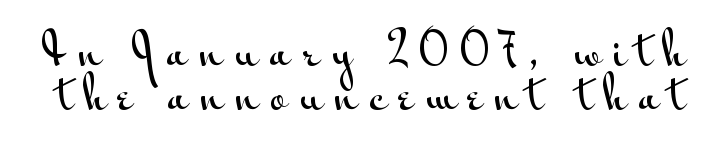
If you measured baseline to baseline, you'd find a short distance. The line texture is sparse and dotted thanks to wide tracking. Words float on clear page, feet unadorned.
